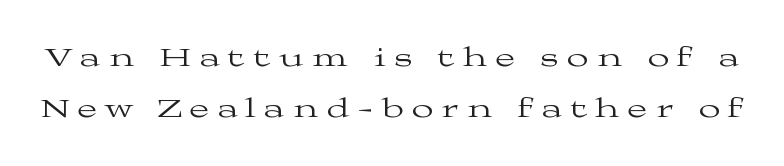
Regarding serifs, this sample has them. A light-to-regular cut is what we see here. The zone under the glyphs is completely vacant. The face used here is proportionally spaced, like ordinary book or web type. Does the lettering tilt? It doesn't — this is upright.
